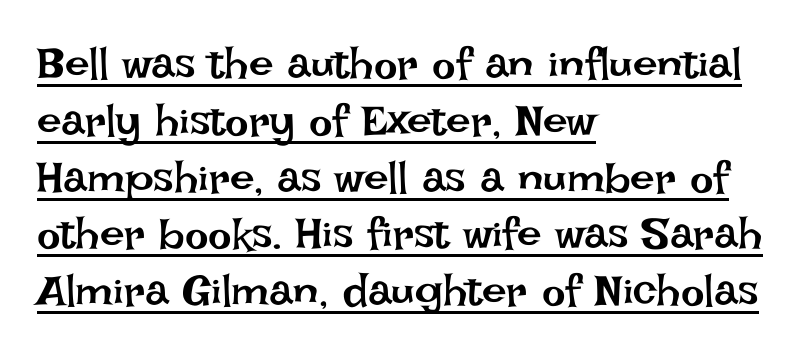
Do the characters align in a grid? No, the font is proportional. A continuous stroke trails under the words, as in a hyperlink. The compositor pushed each line to the left boundary. Heaviness? Minimal to ordinary, like unemphasized prose. Quick note: interline space is typical.
